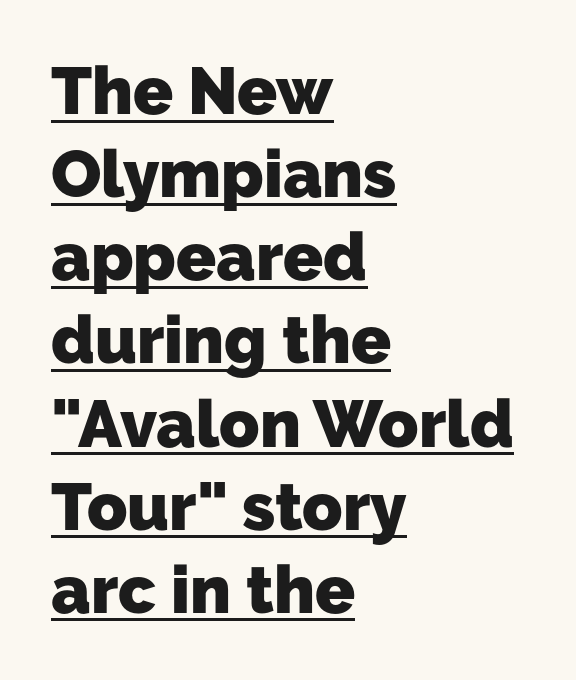
Q: Is the text bold? A: Yes.
Q: Is the typeface a serif or a sans-serif typeface? A: Sans-serif.
Q: Is the text underlined? A: Yes.
Q: How is the paragraph aligned? A: Left-aligned.
Q: Is the spacing between letters normal or unusually wide? A: Normal.
Q: Is the spacing between lines tight, normal or loose? A: Normal.
Q: Width (condensed, normal, or wide)? A: Normal.
Q: Stroke contrast? A: Low.
Q: x-height? A: Medium.
Q: Monospaced? A: No.
